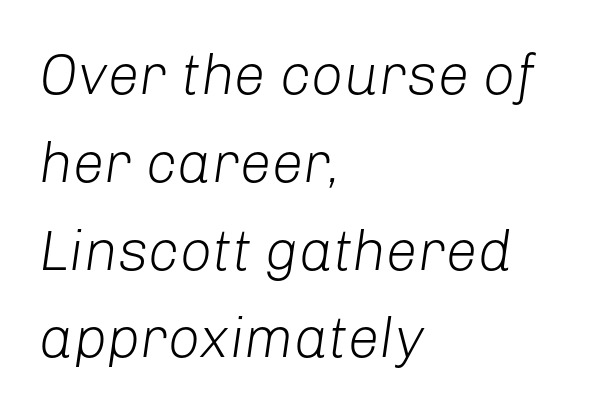
Q: Is the text bold? A: No.
Q: Is the text italic (slanted)? A: Yes, it leans right by about 8 degrees.
Q: Is the text underlined? A: No.
Q: How is the paragraph aligned? A: Left-aligned.
Q: Is the spacing between letters normal or unusually wide? A: Normal.
Q: Is the spacing between lines tight, normal or loose? A: Normal.
Q: Width (condensed, normal, or wide)? A: Normal.
Q: Stroke contrast? A: Low.
Q: x-height? A: Medium.
Q: Monospaced? A: No.
